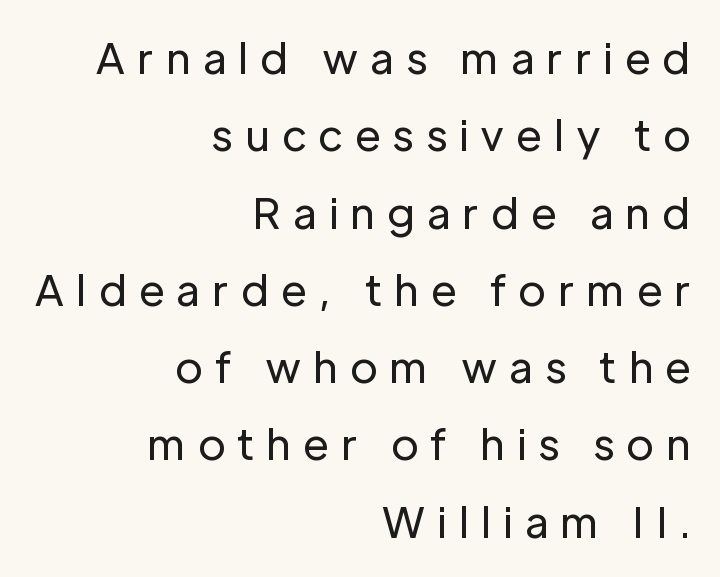
{"serif": "no", "italic": "no", "bold": "no", "weight": "regular", "width": "normal", "stroke_contrast": "low", "x_height": "medium", "monospaced": "no", "underline": "no", "align": "right", "line_spacing_ratio": 1.84, "letter_spacing": "wide", "letter_spacing_em": 0.28, "glyph_px": 42}
